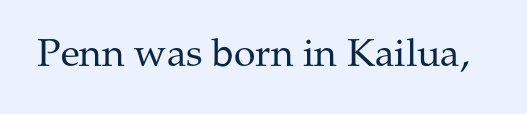
Q: Is the text bold? A: No.
Q: Is the text italic (slanted)? A: No, it is upright.
Q: Is the typeface a serif or a sans-serif typeface? A: Serif.
Q: Is the text underlined? A: No.
Q: Is the spacing between letters normal or unusually wide? A: Normal.
Q: Width (condensed, normal, or wide)? A: Normal.
Q: Stroke contrast? A: Medium.
Q: x-height? A: Medium.
Q: Monospaced? A: No.
